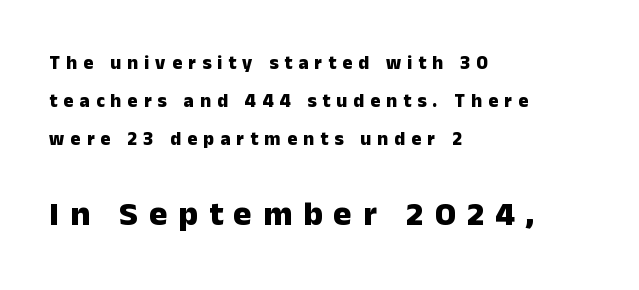
Q: Is the text bold? A: Yes.
Q: Is the text italic (slanted)? A: No, it is upright.
Q: Is the typeface a serif or a sans-serif typeface? A: Sans-serif.
Q: Is the text underlined? A: No.
Q: How is the paragraph aligned? A: Left-aligned.
Q: Is the spacing between letters normal or unusually wide? A: Unusually wide.
Q: Is the spacing between lines tight, normal or loose? A: Loose.
Q: Which block of text is set in a larger size, the first (top) or the second (bottom)? A: The second (bottom) one.
Q: Width (condensed, normal, or wide)? A: Normal.
Q: Stroke contrast? A: Low.
Q: x-height? A: Medium.
Q: Monospaced? A: No.
